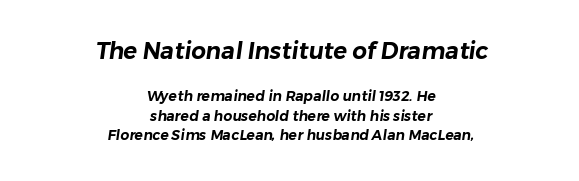
Q: Is the text underlined? A: No.
Q: How is the paragraph aligned? A: Centered.
Q: Is the spacing between letters normal or unusually wide? A: Normal.
Q: Is the spacing between lines tight, normal or loose? A: Normal.
Q: Which block of text is set in a larger size, the first (top) or the second (bottom)? A: The first (top) one.
